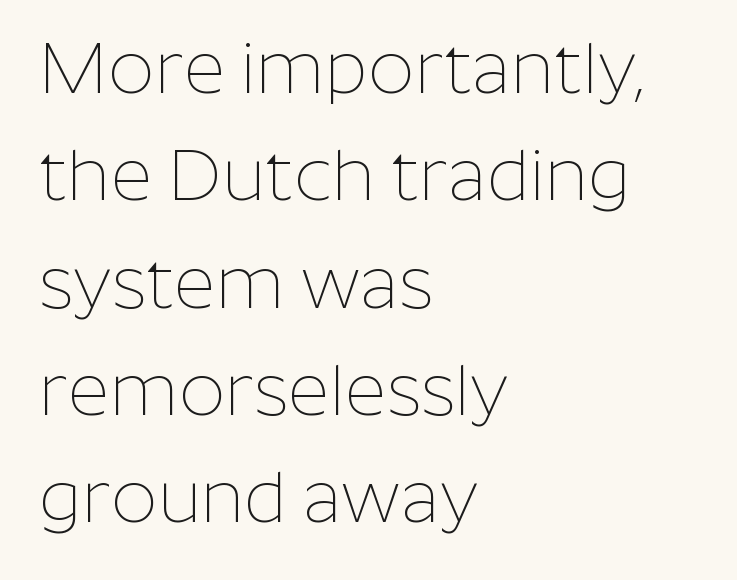
Proportional: the letters do not fall into vertical columns. This is roman type, the default non-slanted kind. No heavy texture on the line: the type isn't bold. Baseline-to-baseline distance is the conventional proportion of letter height. The lines in this sample share a left origin and differ only in where they stop. Any mark beneath the type? The region is blank.
